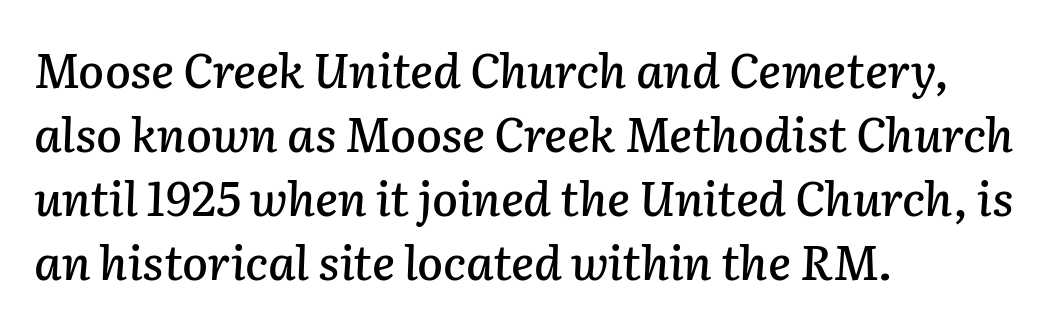
Does the leading feel generous? No, just average. Style check: oblique. Letter spacing: default. Which margin do the lines hug? The left one — the right edge is uneven.
